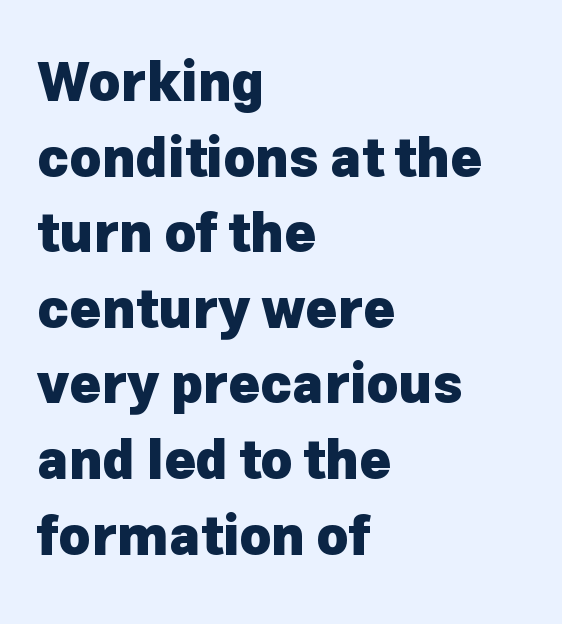
Q: Is the text bold? A: Yes.
Q: Is the text italic (slanted)? A: No, it is upright.
Q: Is the typeface a serif or a sans-serif typeface? A: Sans-serif.
Q: Is the text underlined? A: No.
Q: How is the paragraph aligned? A: Left-aligned.
Q: Is the spacing between letters normal or unusually wide? A: Normal.
Q: Is the spacing between lines tight, normal or loose? A: Normal.
Q: Width (condensed, normal, or wide)? A: Normal.
Q: Stroke contrast? A: Low.
Q: x-height? A: Medium.
Q: Monospaced? A: No.
